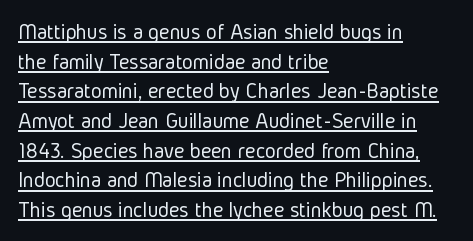
The image shows 23 px text type, upright; set left-aligned, normal line spacing (1.29x), normal letter spacing, underlined.
